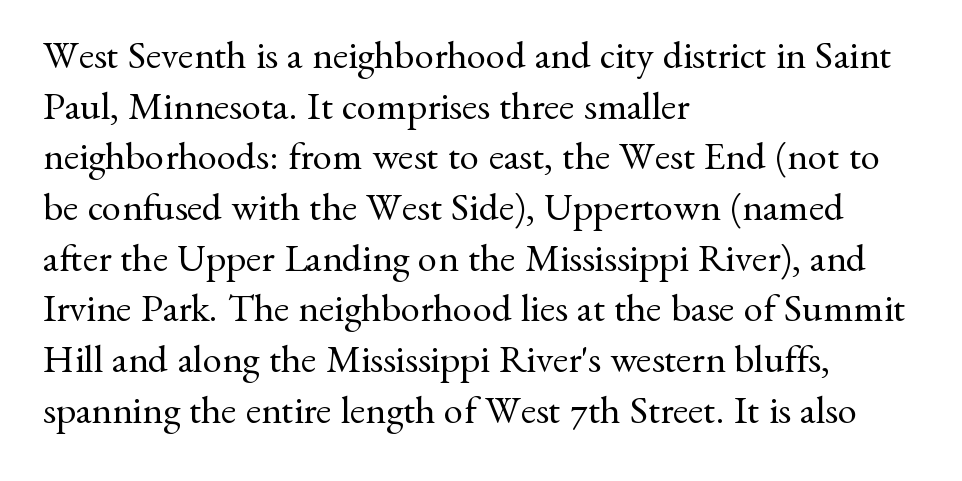
{"serif": "yes", "italic": "no", "bold": "no", "weight": "regular", "width": "normal", "stroke_contrast": "medium", "x_height": "small", "monospaced": "no", "underline": "no", "align": "left", "line_spacing": "normal", "line_spacing_ratio": 1.3, "letter_spacing": "normal", "letter_spacing_em": 0.0, "glyph_px": 39}
